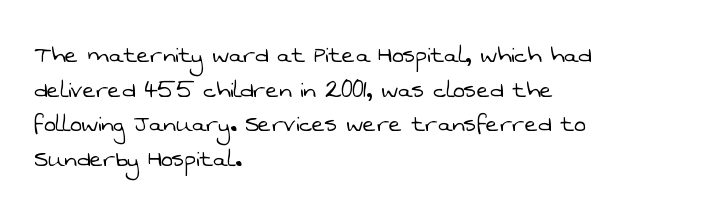
The image shows 28 px light sans-serif type; set left-aligned, line spacing 1.24x, normal letter spacing, not underlined; low stroke contrast and a medium x-height.
